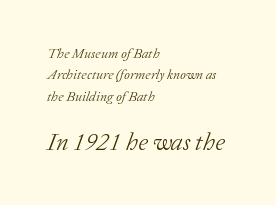
{"italic": "yes", "lean": "right", "slant_degrees": 20, "bold": "no", "underline": "no", "align": "left", "line_spacing": "normal", "line_spacing_ratio": 1.53, "letter_spacing": "normal", "letter_spacing_em": 0.0, "larger_block": "second", "size_ratio": 1.79, "glyph_px": 25}
